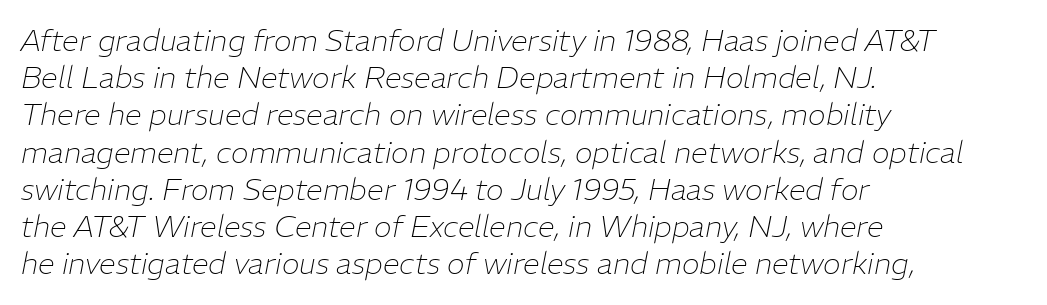
Heaviness? Minimal to ordinary, like unemphasized prose. The lettering tilts uniformly, giving the passage an italic look. Here the designer chose a conventional face with non-uniform glyph widths. Observe the ordinary spacing: letters are neighbours, not strangers. The passage shown is not underscored anywhere. Every row of glyphs begins at an identical x-position on the left.
